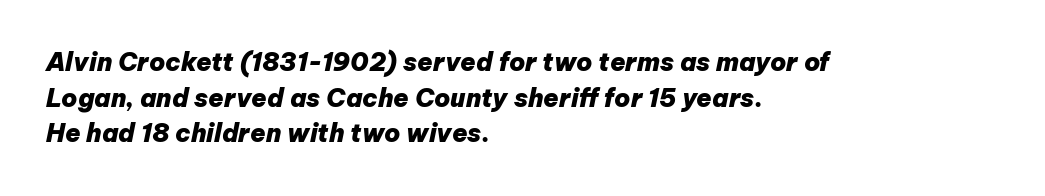
Each row of text sits above clean, open space. The rendering anchors every line to the left-hand side. It's the slanting kind of type. Set as a true bold cut, around the 700 mark. In terms of letterspacing, this is plain default setting.
